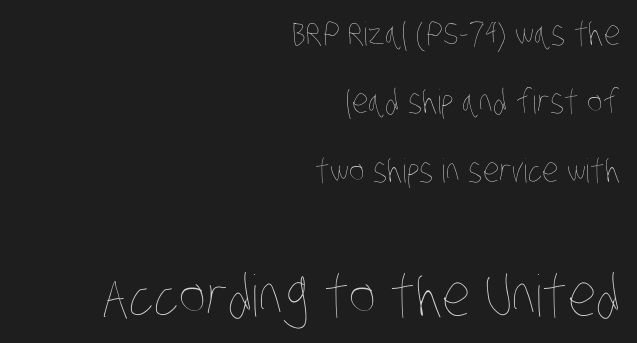
Q: Is the text bold? A: No.
Q: Is the text underlined? A: No.
Q: How is the paragraph aligned? A: Right-aligned.
Q: Is the spacing between letters normal or unusually wide? A: Normal.
Q: Is the spacing between lines tight, normal or loose? A: Loose.
Q: Which block of text is set in a larger size, the first (top) or the second (bottom)? A: The second (bottom) one.
Q: Width (condensed, normal, or wide)? A: Condensed.
Q: Stroke contrast? A: Low.
Q: x-height? A: Large.
Q: Monospaced? A: No.
